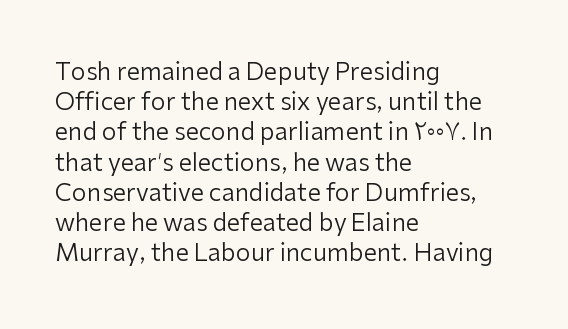
The weight would be labelled regular, book, light, or lighter still. Every stem runs plumb, perpendicular to the baseline. Descender tails drop into unmarked territory. One glance says typical: line gaps are just what's usual.
